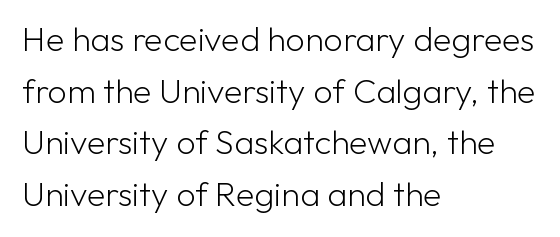
Q: Is the text bold? A: No.
Q: Is the text italic (slanted)? A: No, it is upright.
Q: Is the typeface a serif or a sans-serif typeface? A: Sans-serif.
Q: Is the text underlined? A: No.
Q: How is the paragraph aligned? A: Left-aligned.
Q: Is the spacing between letters normal or unusually wide? A: Normal.
Q: Is the spacing between lines tight, normal or loose? A: Normal.
Q: Width (condensed, normal, or wide)? A: Normal.
Q: Stroke contrast? A: Low.
Q: x-height? A: Medium.
Q: Monospaced? A: No.
